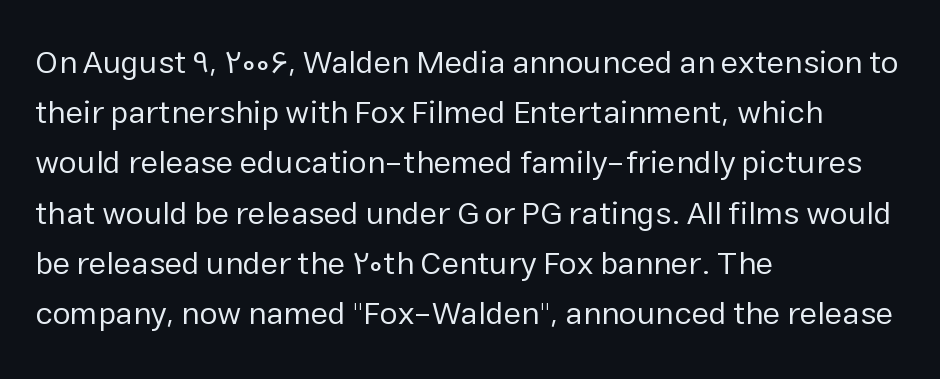
The image shows 32 px regular-weight sans-serif type, upright; set left-aligned, normal line spacing (1.57x), normal letter spacing, not underlined; low stroke contrast and a medium x-height.
